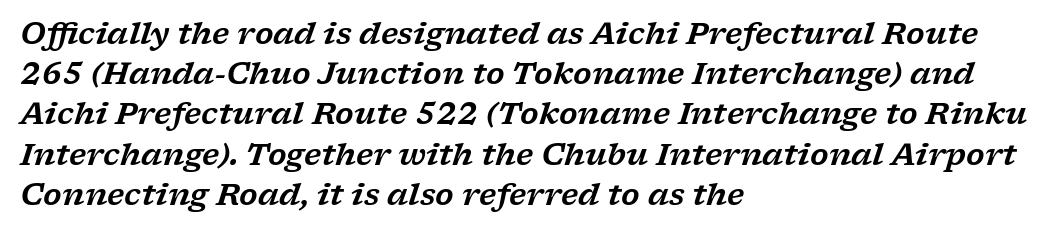
Q: Is the text italic (slanted)? A: Yes, it leans right by about 17 degrees.
Q: Is the typeface a serif or a sans-serif typeface? A: Serif.
Q: Is the text underlined? A: No.
Q: How is the paragraph aligned? A: Left-aligned.
Q: Is the spacing between letters normal or unusually wide? A: Normal.
Q: Is the spacing between lines tight, normal or loose? A: Normal.
Q: Width (condensed, normal, or wide)? A: Wide.
Q: Stroke contrast? A: Low.
Q: x-height? A: Medium.
Q: Monospaced? A: No.
